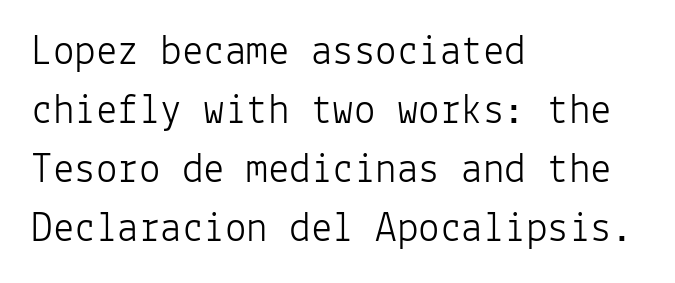
Q: Is the text bold? A: No.
Q: Is the text italic (slanted)? A: No, it is upright.
Q: Is the typeface a serif or a sans-serif typeface? A: Sans-serif.
Q: Is the text underlined? A: No.
Q: How is the paragraph aligned? A: Left-aligned.
Q: Is the spacing between letters normal or unusually wide? A: Normal.
Q: Is the spacing between lines tight, normal or loose? A: Normal.
Q: Width (condensed, normal, or wide)? A: Normal.
Q: Stroke contrast? A: Low.
Q: x-height? A: Medium.
Q: Monospaced? A: Yes.
